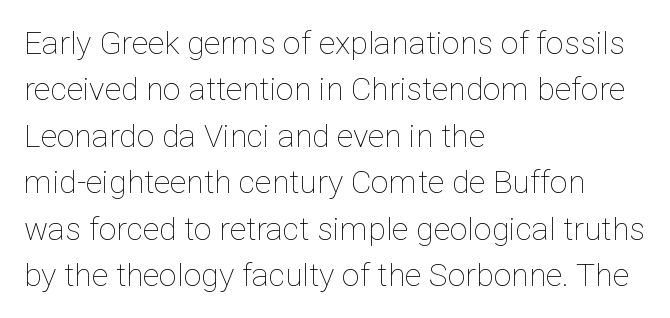
Q: Is the text bold? A: No.
Q: Is the text italic (slanted)? A: No, it is upright.
Q: Is the text underlined? A: No.
Q: How is the paragraph aligned? A: Left-aligned.
Q: Is the spacing between letters normal or unusually wide? A: Normal.
Q: Is the spacing between lines tight, normal or loose? A: Normal.
Q: Width (condensed, normal, or wide)? A: Normal.
Q: Stroke contrast? A: Low.
Q: x-height? A: Medium.
Q: Monospaced? A: No.
